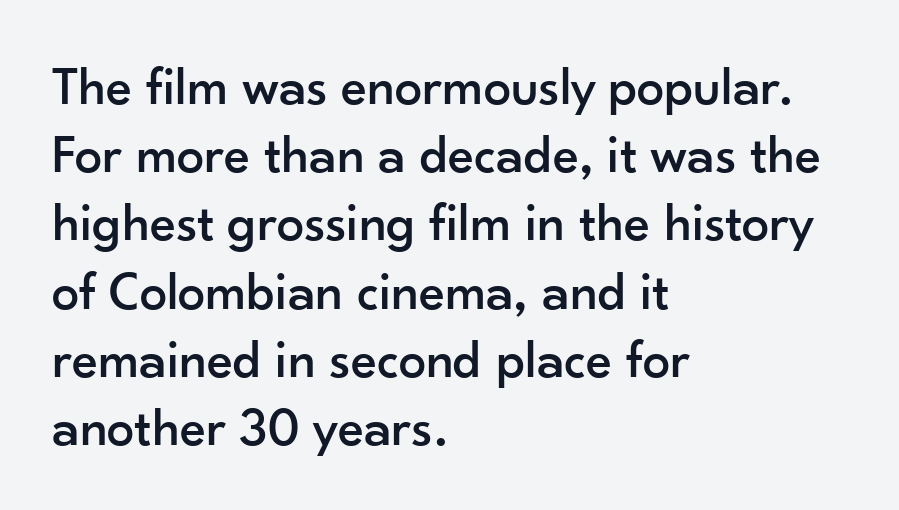
Letter spacing: default. Check where the strokes stop: nothing finishes them off — pure sans. Is this a fixed-width face? No — the glyphs have proportional, varying widths. The type sits square on the baseline with zero lean.
